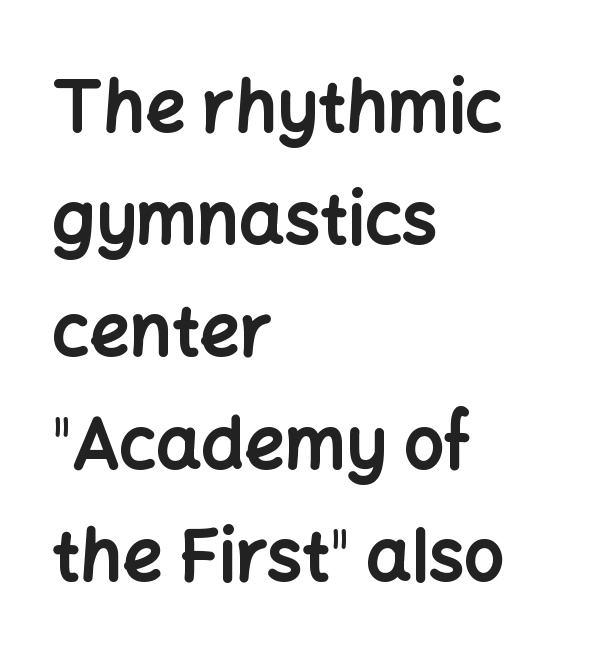
{"serif": "no", "italic": "no", "bold": "yes", "weight": "bold", "width": "normal", "stroke_contrast": "low", "x_height": "medium", "monospaced": "no", "underline": "no", "align": "left", "line_spacing": "normal", "line_spacing_ratio": 1.58, "letter_spacing": "normal", "letter_spacing_em": 0.0, "glyph_px": 71}
